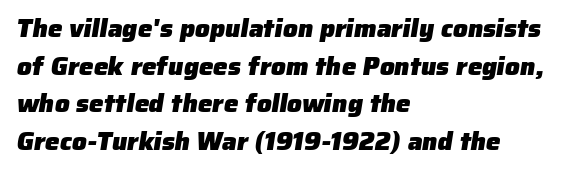
{"bold": "yes", "underline": "no", "align": "left", "line_spacing": "normal", "line_spacing_ratio": 1.45, "letter_spacing": "normal", "letter_spacing_em": 0.0, "glyph_px": 26}
